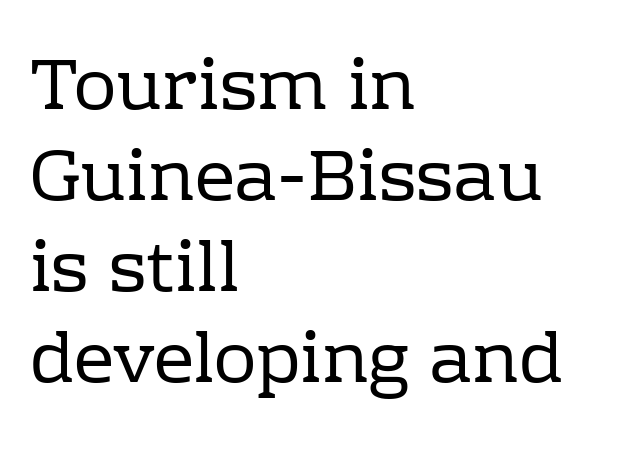
Q: Is the text bold? A: No.
Q: Is the text italic (slanted)? A: No, it is upright.
Q: Is the typeface a serif or a sans-serif typeface? A: Serif.
Q: Is the text underlined? A: No.
Q: How is the paragraph aligned? A: Left-aligned.
Q: Is the spacing between letters normal or unusually wide? A: Normal.
Q: Is the spacing between lines tight, normal or loose? A: Normal.
Q: Width (condensed, normal, or wide)? A: Normal.
Q: Stroke contrast? A: Low.
Q: x-height? A: Medium.
Q: Monospaced? A: No.
